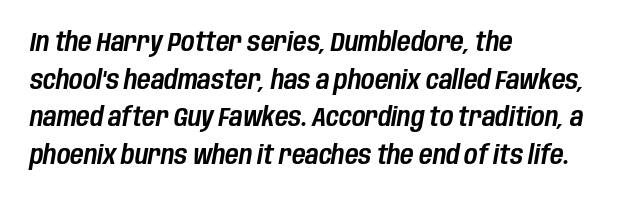
The image shows 26 px text type, italic (leaning right); set left-aligned, normal line spacing (1.45x), normal letter spacing, not underlined.
